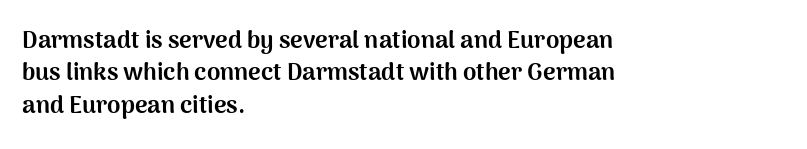
{"italic": "no", "bold": "yes", "underline": "no", "align": "left", "line_spacing": "normal", "line_spacing_ratio": 1.35, "letter_spacing": "normal", "letter_spacing_em": 0.0, "glyph_px": 24}
